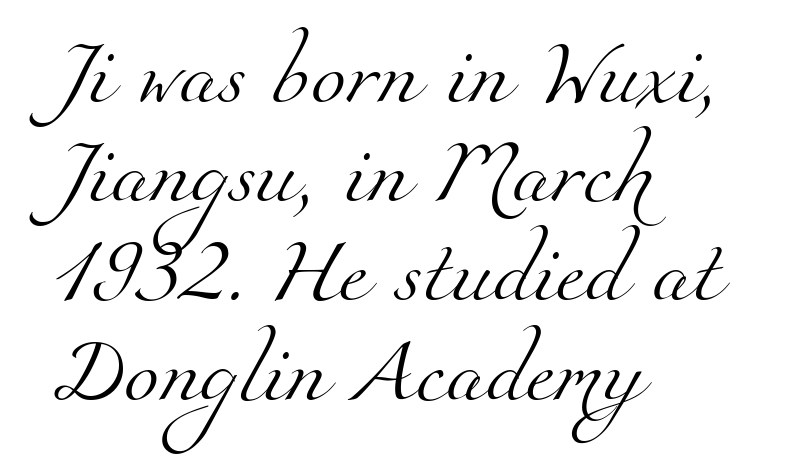
The image shows 64 px light serif type; set left-aligned, normal line spacing (1.55x), normal letter spacing, not underlined; medium stroke contrast and a small x-height.
